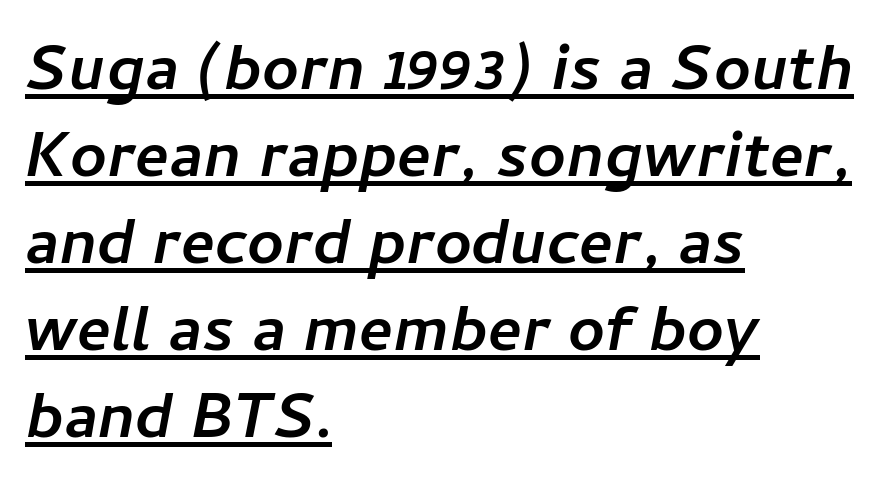
{"italic": "yes", "lean": "right", "slant_degrees": 11, "bold": "yes", "weight": "semibold", "width": "normal", "stroke_contrast": "low", "x_height": "medium", "monospaced": "no", "underline": "yes", "align": "left", "line_spacing": "normal", "line_spacing_ratio": 1.36, "letter_spacing": "normal", "letter_spacing_em": 0.0, "glyph_px": 64}
